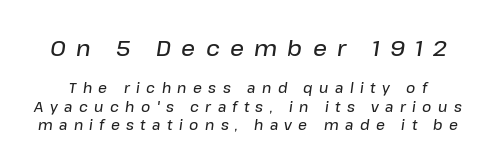
Does the leading feel generous? No, just average. This layout puts the oversized block above and the modest block below. Letter spacing: wide. The gap between lines stays unmarked. Designer's note — italics engaged. The glyphs have the mass of a demibold cut, below bold.
